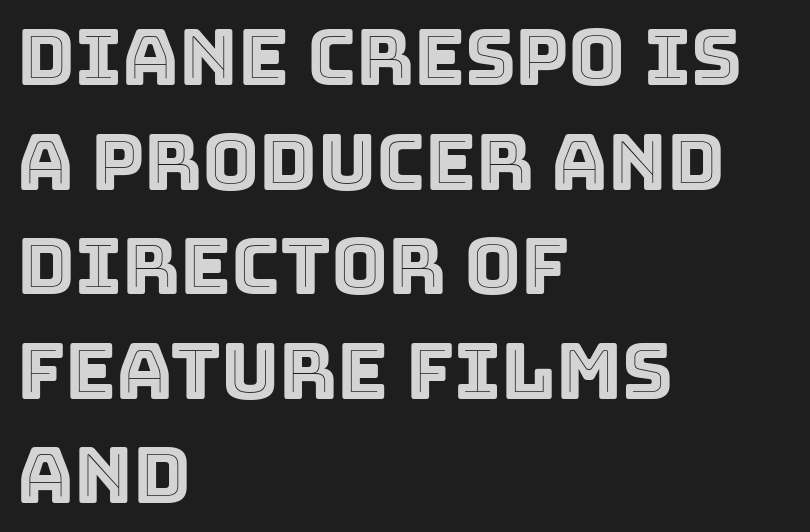
In terms of leading, this rendering sits right in the middle. Bare-footed words on every line. Varying glyph widths throughout — classic text-font behaviour. Characters remain perfectly vertical along every line. Standard letterfit; no display-style spreading of the glyphs.
